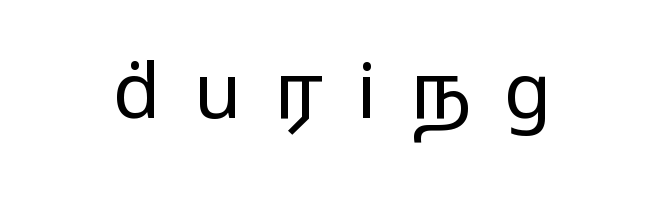
Q: Is the text italic (slanted)? A: No, it is upright.
Q: Is the typeface a serif or a sans-serif typeface? A: Sans-serif.
Q: Is the text underlined? A: No.
Q: Is the spacing between letters normal or unusually wide? A: Unusually wide.
Q: Width (condensed, normal, or wide)? A: Wide.
Q: Stroke contrast? A: Medium.
Q: Monospaced? A: No.
